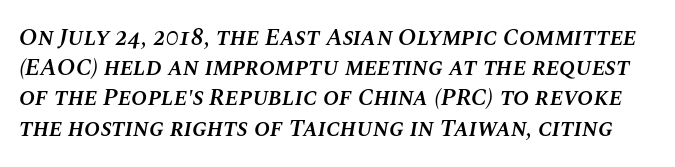
{"italic": "yes", "lean": "right", "slant_degrees": 10, "bold": "semi", "underline": "no", "line_spacing": "normal", "line_spacing_ratio": 1.26, "letter_spacing": "normal", "letter_spacing_em": 0.0, "glyph_px": 24}
